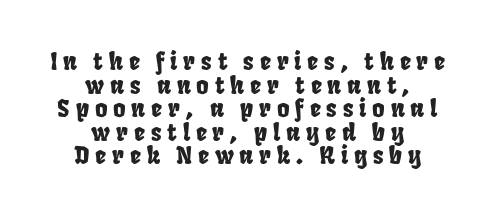
Is the letter spacing exaggerated? Yes — the characters are pushed far apart. Alignment: centered. Leading: reduced. Descenders hang freely into open space.
